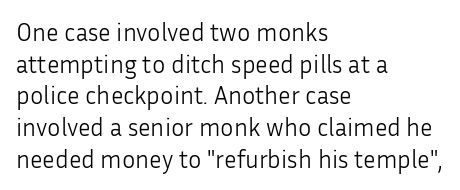
The image shows 25 px text type, upright; set left-aligned, normal line spacing (1.27x), normal letter spacing, not underlined.
